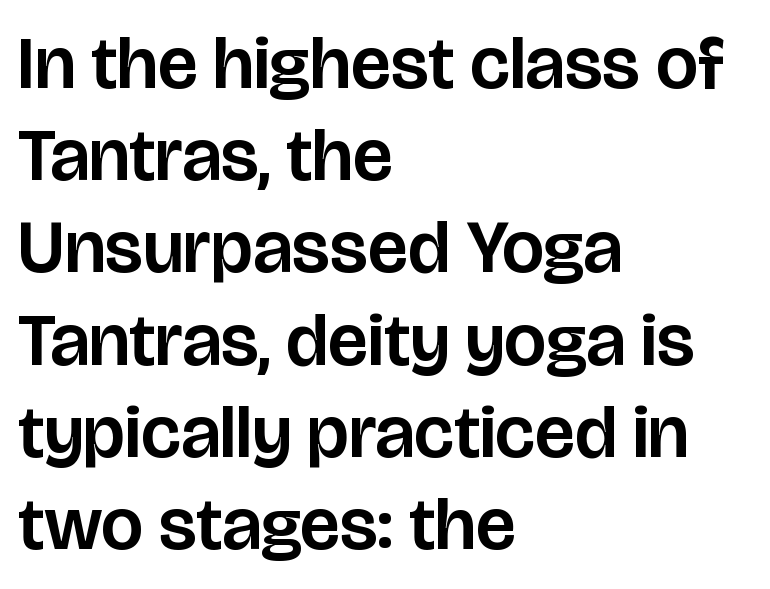
Nope, not italic — everything's standing straight. The rendering uses natural spacing where letterforms have individual widths. The text block is weighted toward the left margin, trailing off unevenly rightward. To sum up the face: it is a sans, with no serifs. Only glyphs here, with clear space below each row. The face used here is rendered with its standard letterfit.
